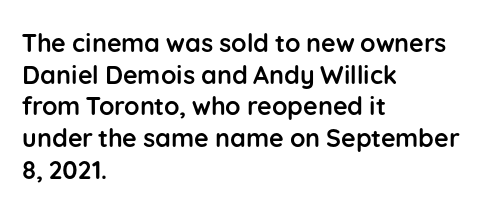
The image shows 25 px bold type, upright; set left-aligned, normal line spacing (1.27x), normal letter spacing, not underlined.
